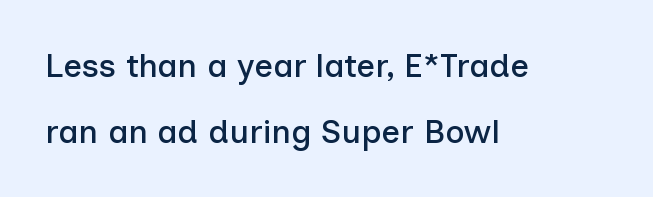
The image shows 33 px sans-serif type, upright; set left-aligned, loose line spacing (2.0x), normal letter spacing, not underlined; low stroke contrast and a medium x-height.
